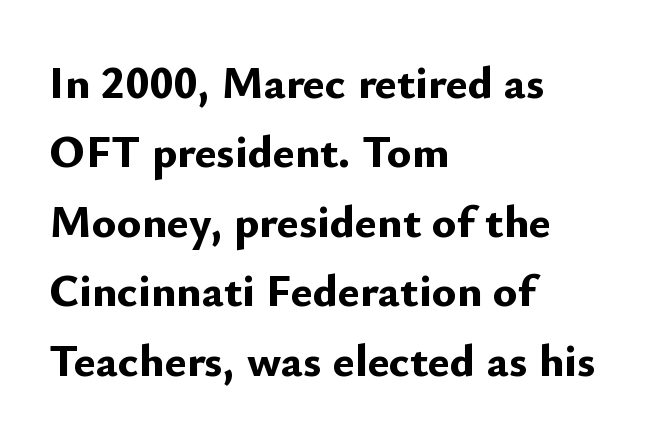
Q: Is the text bold? A: Yes.
Q: Is the text italic (slanted)? A: No, it is upright.
Q: Is the typeface a serif or a sans-serif typeface? A: Sans-serif.
Q: Is the text underlined? A: No.
Q: How is the paragraph aligned? A: Left-aligned.
Q: Is the spacing between letters normal or unusually wide? A: Normal.
Q: Is the spacing between lines tight, normal or loose? A: Normal.
Q: Width (condensed, normal, or wide)? A: Normal.
Q: Stroke contrast? A: Low.
Q: x-height? A: Small.
Q: Monospaced? A: No.
